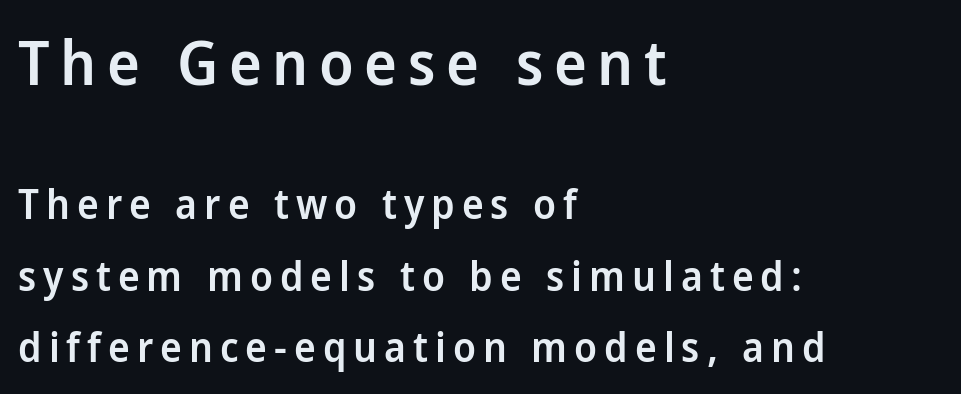
The image shows 62 px semibold sans-serif type, upright; set left-aligned, line spacing 1.74x, not underlined; the first (top) block is 1.51x larger; low stroke contrast and a medium x-height.
